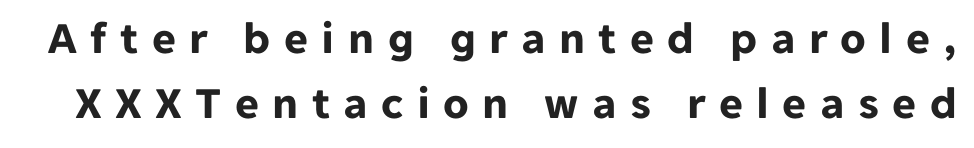
{"serif": "no", "italic": "no", "bold": "yes", "weight": "bold", "width": "normal", "stroke_contrast": "low", "x_height": "medium", "monospaced": "no", "underline": "no", "line_spacing": "normal", "line_spacing_ratio": 1.42, "letter_spacing": "wide", "letter_spacing_em": 0.29, "glyph_px": 46}
